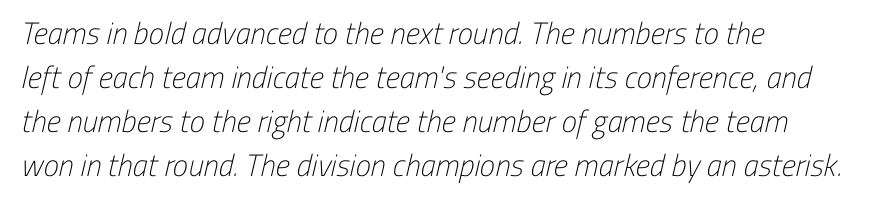
The face looks like a standard text weight, possibly lighter. Looks like regular typesetting: each glyph gets only the width it needs. The foot of each line stays bare and open. Alignment: flush left. The designer left line spacing at the default. The letters sit at their default tracking, neither squeezed nor spread.
